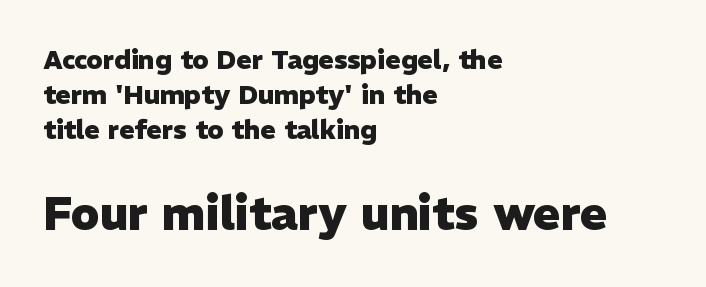
{"serif": "no", "italic": "no", "bold": "yes", "weight": "heavy", "width": "normal", "stroke_contrast": "low", "x_height": "medium", "monospaced": "no", "underline": "no", "align": "left", "line_spacing": "normal", "line_spacing_ratio": 1.34, "letter_spacing": "normal", "letter_spacing_em": 0.0, "larger_block": "second", "size_ratio": 1.77, "glyph_px": 46}
